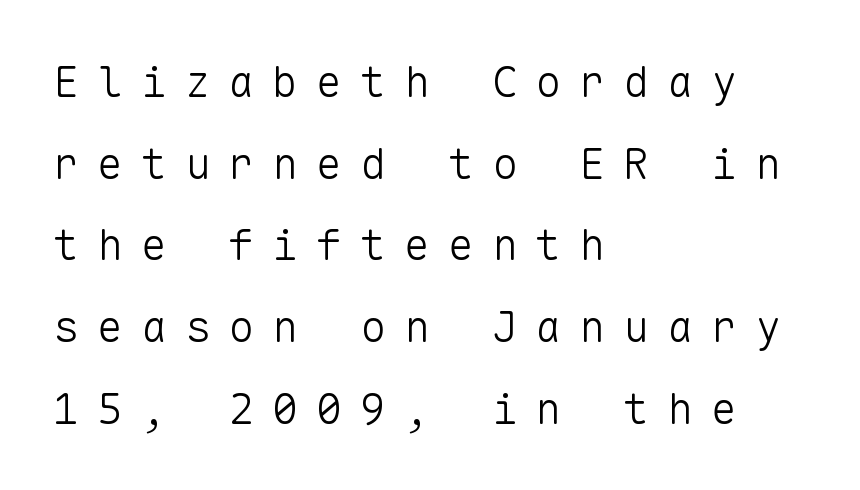
Every character here occupies the same horizontal width, giving the sample a typewriter-like rhythm. Notice how the stems are strictly vertical — no italics here. Caption: multi-line text, flush left, ragged right. The letterforms stand isolated, each surrounded by extra space. The line-height multiplier appears high, well above default. The strip under each line holds only bare page.
